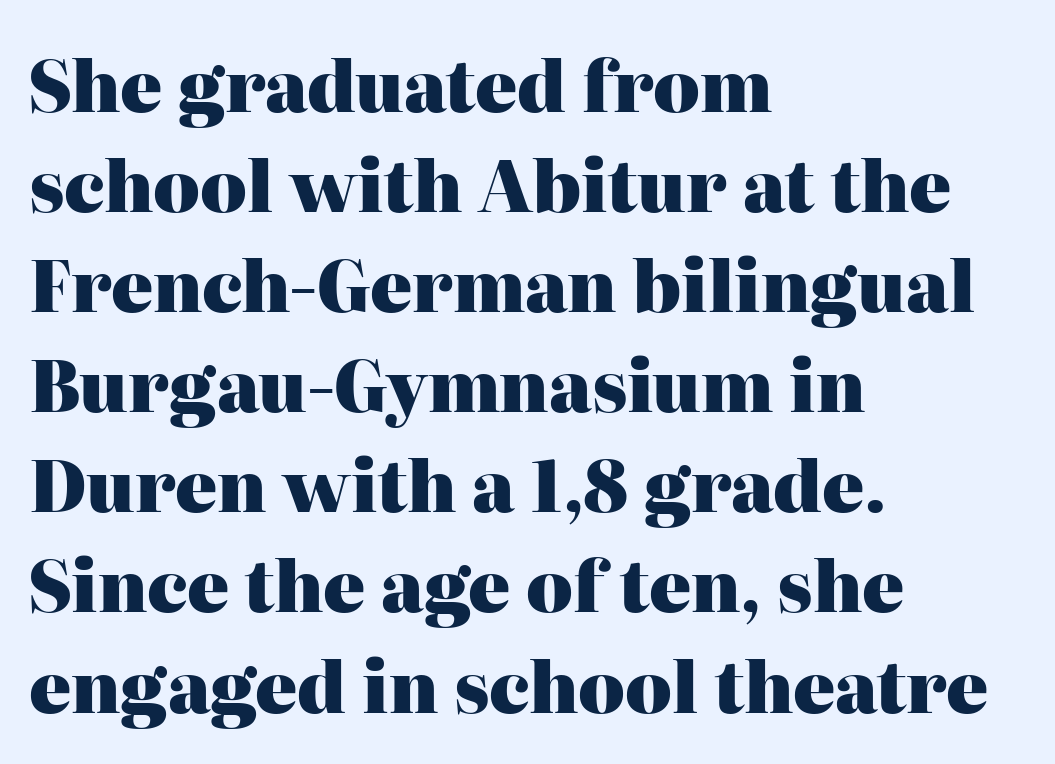
Q: Is the text bold? A: Yes.
Q: Is the text italic (slanted)? A: No, it is upright.
Q: Is the typeface a serif or a sans-serif typeface? A: Serif.
Q: Is the text underlined? A: No.
Q: How is the paragraph aligned? A: Left-aligned.
Q: Is the spacing between letters normal or unusually wide? A: Normal.
Q: Is the spacing between lines tight, normal or loose? A: Normal.
Q: Width (condensed, normal, or wide)? A: Normal.
Q: Stroke contrast? A: High.
Q: x-height? A: Medium.
Q: Monospaced? A: No.
